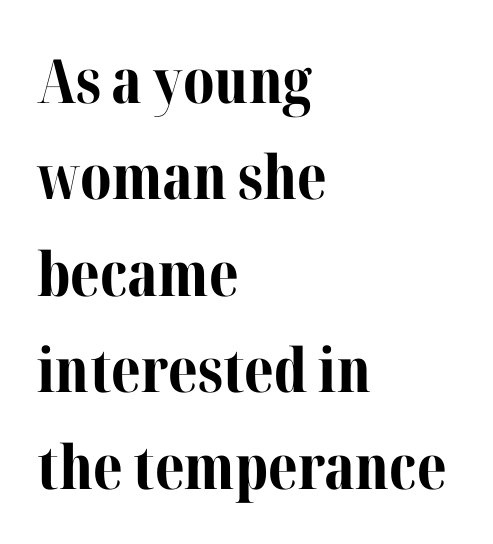
Type without underlining. The font's upright variant was chosen for this text. Does the weight exceed regular? Yes, all the way to bold. Varying glyph widths throughout — classic text-font behaviour. Notice how the passage keeps a crisp vertical edge on the left only.
